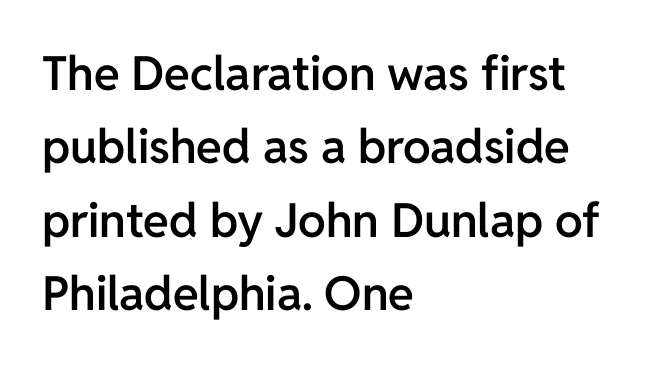
The image shows 47 px semibold sans-serif type, upright; set left-aligned, normal line spacing (1.56x), normal letter spacing, not underlined; low stroke contrast and a medium x-height.
